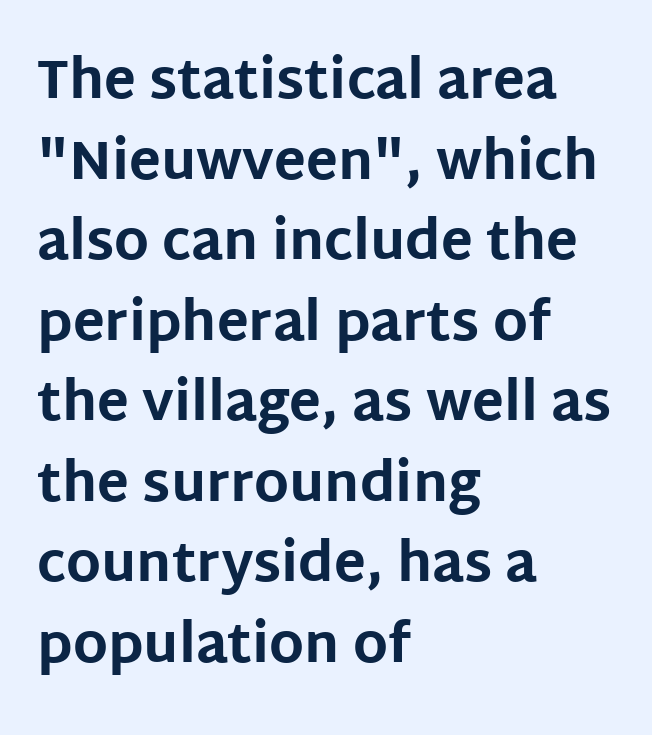
Heavy-handed strokes throughout: this text is bold. What's the leading like? Ordinary, nothing unusual. The ragged edge is on the right, which tells us the setting is flush left. These lines are rendered in a variable-pitch font. Only glyphs here, with clear space below each row.
